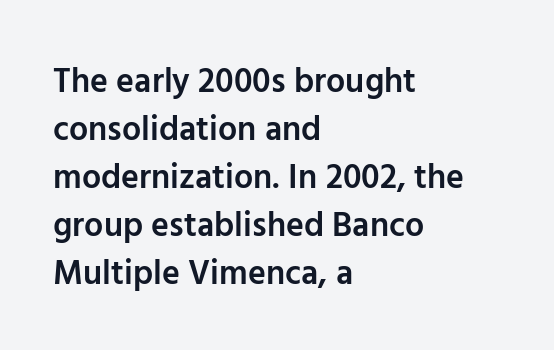
Q: Is the text bold? A: Semi-bold.
Q: Is the text italic (slanted)? A: No, it is upright.
Q: Is the typeface a serif or a sans-serif typeface? A: Sans-serif.
Q: Is the text underlined? A: No.
Q: How is the paragraph aligned? A: Left-aligned.
Q: Is the spacing between letters normal or unusually wide? A: Normal.
Q: Is the spacing between lines tight, normal or loose? A: Normal.
Q: Width (condensed, normal, or wide)? A: Normal.
Q: Stroke contrast? A: Low.
Q: x-height? A: Medium.
Q: Monospaced? A: No.
